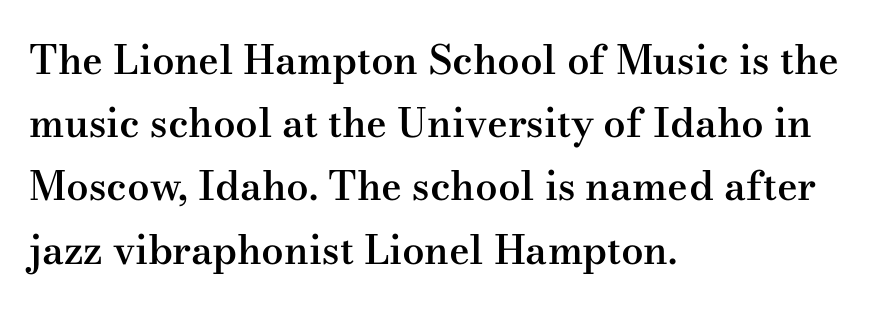
{"serif": "yes", "italic": "no", "bold": "semi", "weight": "semibold", "width": "wide", "stroke_contrast": "medium", "x_height": "small", "monospaced": "no", "underline": "no", "align": "left", "line_spacing": "normal", "line_spacing_ratio": 1.58, "letter_spacing": "normal", "letter_spacing_em": 0.0, "glyph_px": 40}
